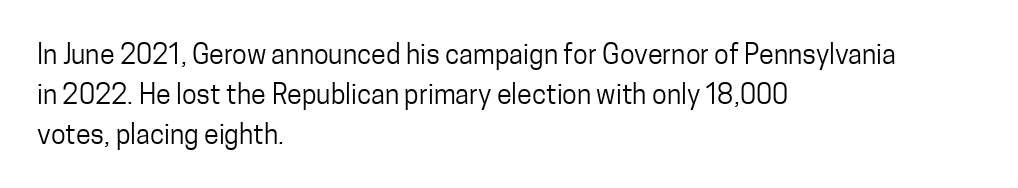
Italic: no, the glyphs are upright roman. Observe the ordinary spacing: letters are neighbours, not strangers. Line spacing here is normal. The zone under the glyphs is completely vacant. These lines stack with their left ends in a neat column.
